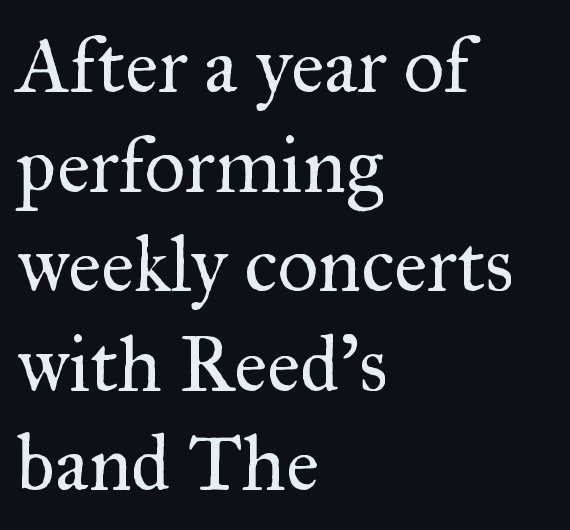
Q: Is the text bold? A: No.
Q: Is the text italic (slanted)? A: No, it is upright.
Q: Is the typeface a serif or a sans-serif typeface? A: Serif.
Q: Is the text underlined? A: No.
Q: How is the paragraph aligned? A: Left-aligned.
Q: Is the spacing between letters normal or unusually wide? A: Normal.
Q: Is the spacing between lines tight, normal or loose? A: Normal.
Q: Width (condensed, normal, or wide)? A: Normal.
Q: Stroke contrast? A: Medium.
Q: x-height? A: Small.
Q: Monospaced? A: No.
